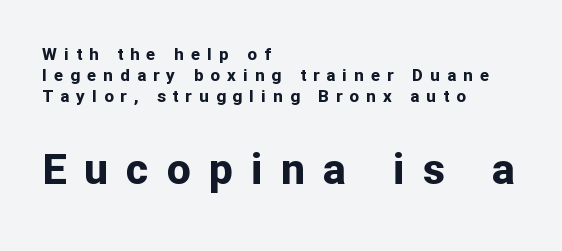
Q: Is the text bold? A: Yes.
Q: Is the text italic (slanted)? A: No, it is upright.
Q: Is the typeface a serif or a sans-serif typeface? A: Sans-serif.
Q: Is the text underlined? A: No.
Q: How is the paragraph aligned? A: Left-aligned.
Q: Is the spacing between letters normal or unusually wide? A: Unusually wide.
Q: Which block of text is set in a larger size, the first (top) or the second (bottom)? A: The second (bottom) one.
Q: Width (condensed, normal, or wide)? A: Normal.
Q: Stroke contrast? A: Low.
Q: x-height? A: Medium.
Q: Monospaced? A: No.
